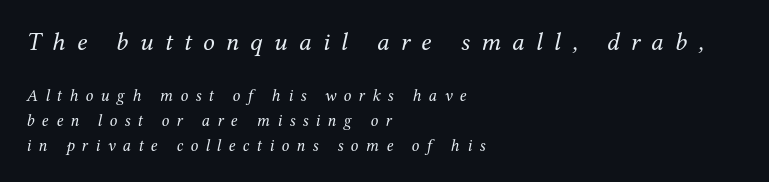
The image shows 26 px text type, italic (leaning right); set left-aligned, normal line spacing (1.47x), unusually wide letter spacing (+0.43 em), not underlined; the first (top) block is 1.53x larger.
